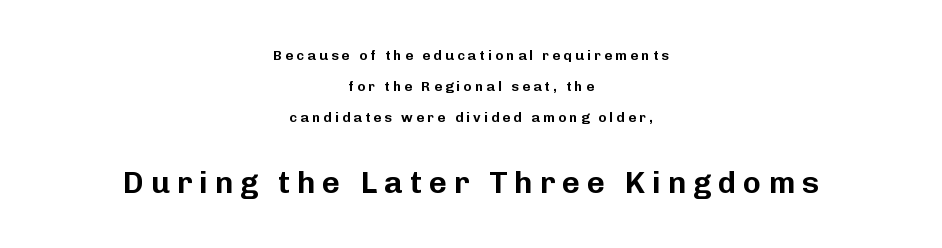
Q: Is the text italic (slanted)? A: No, it is upright.
Q: Is the typeface a serif or a sans-serif typeface? A: Sans-serif.
Q: Is the text underlined? A: No.
Q: How is the paragraph aligned? A: Centered.
Q: Is the spacing between letters normal or unusually wide? A: Unusually wide.
Q: Is the spacing between lines tight, normal or loose? A: Loose.
Q: Which block of text is set in a larger size, the first (top) or the second (bottom)? A: The second (bottom) one.
Q: Width (condensed, normal, or wide)? A: Normal.
Q: Stroke contrast? A: Low.
Q: x-height? A: Medium.
Q: Monospaced? A: No.
